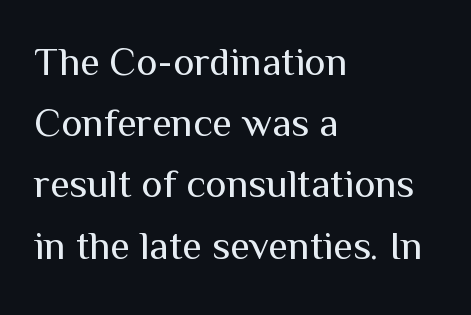
The image shows 40 px regular-weight sans-serif type, upright; set left-aligned, normal line spacing (1.53x), normal letter spacing, not underlined; medium stroke contrast and a medium x-height.
